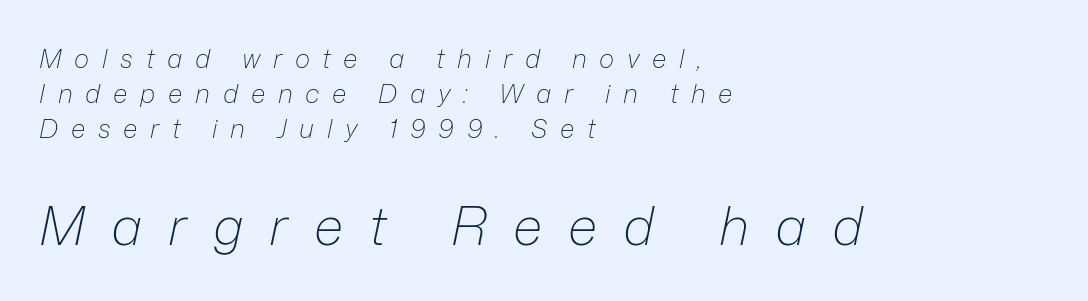
Summary of vertical rhythm: regular, with standard interline spacing. Which of the two is more prominent by size? The second, at the bottom. Varying glyph widths throughout — classic text-font behaviour. The lines are quadded left. The strip under each line holds only bare page. The weight tops out at a normal text grade.
